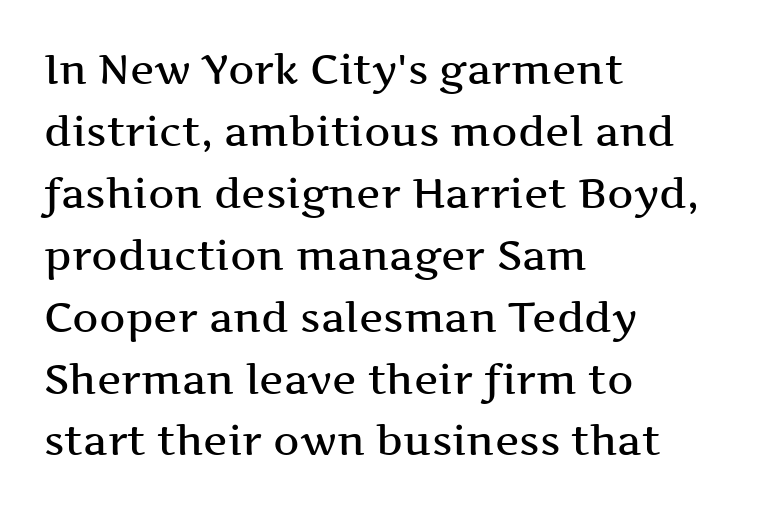
Q: Is the text bold? A: Semi-bold.
Q: Is the text italic (slanted)? A: No, it is upright.
Q: Is the typeface a serif or a sans-serif typeface? A: Serif.
Q: Is the text underlined? A: No.
Q: How is the paragraph aligned? A: Left-aligned.
Q: Is the spacing between letters normal or unusually wide? A: Normal.
Q: Is the spacing between lines tight, normal or loose? A: Normal.
Q: Width (condensed, normal, or wide)? A: Wide.
Q: Stroke contrast? A: Medium.
Q: x-height? A: Medium.
Q: Monospaced? A: No.
